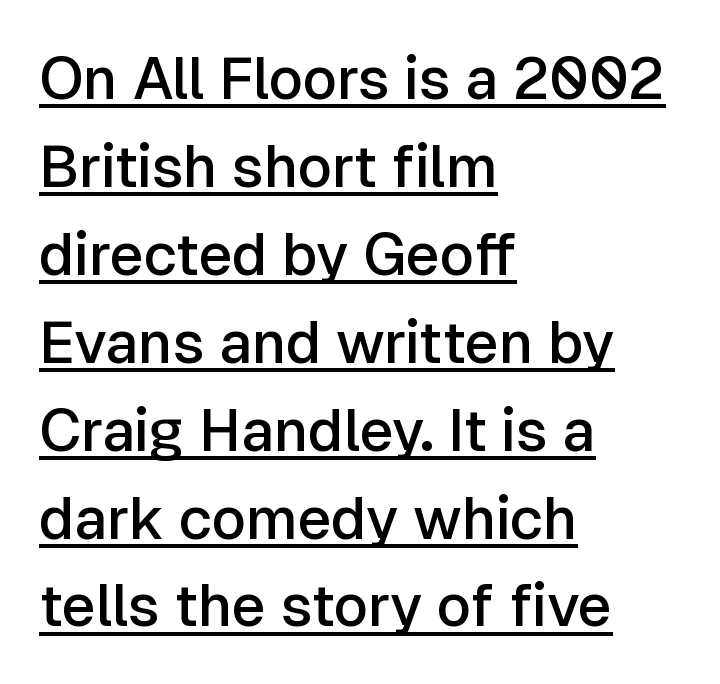
Q: Is the text bold? A: Semi-bold.
Q: Is the text italic (slanted)? A: No, it is upright.
Q: Is the typeface a serif or a sans-serif typeface? A: Sans-serif.
Q: Is the text underlined? A: Yes.
Q: How is the paragraph aligned? A: Left-aligned.
Q: Is the spacing between letters normal or unusually wide? A: Normal.
Q: Is the spacing between lines tight, normal or loose? A: Normal.
Q: Width (condensed, normal, or wide)? A: Normal.
Q: Stroke contrast? A: Low.
Q: x-height? A: Medium.
Q: Monospaced? A: No.
